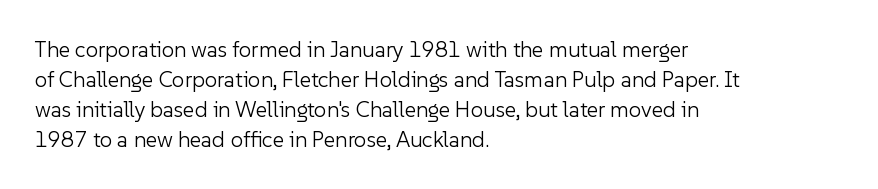
Q: Is the text bold? A: No.
Q: Is the text italic (slanted)? A: No, it is upright.
Q: Is the text underlined? A: No.
Q: How is the paragraph aligned? A: Left-aligned.
Q: Is the spacing between letters normal or unusually wide? A: Normal.
Q: Is the spacing between lines tight, normal or loose? A: Normal.
